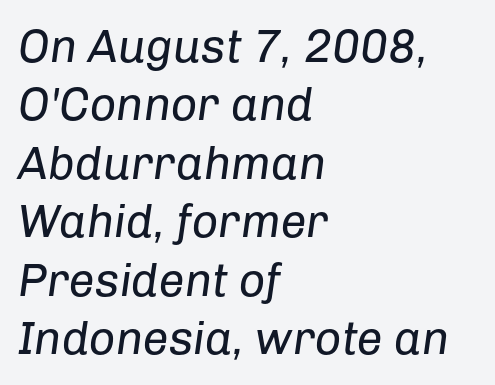
{"italic": "yes", "lean": "right", "slant_degrees": 8, "bold": "no", "weight": "regular", "width": "normal", "stroke_contrast": "low", "x_height": "medium", "monospaced": "no", "underline": "no", "align": "left", "line_spacing": "normal", "line_spacing_ratio": 1.27, "letter_spacing": "normal", "letter_spacing_em": 0.0, "glyph_px": 46}
